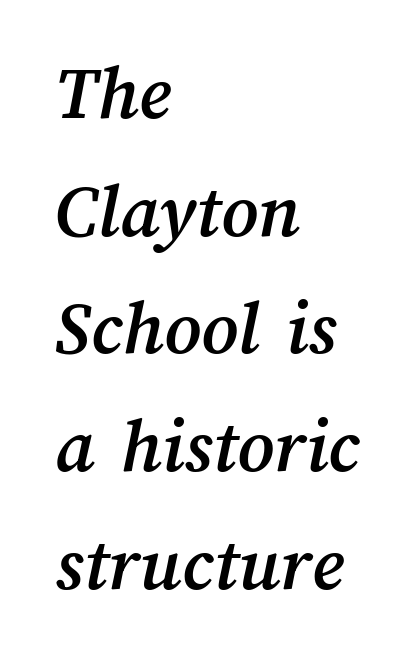
The image shows 79 px text type; set left-aligned, normal line spacing (1.49x), normal letter spacing, not underlined; medium stroke contrast and a medium x-height.
